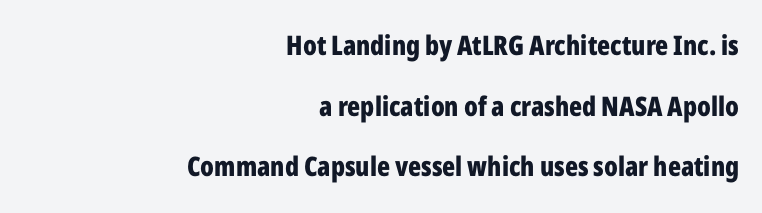
A typesetter would mark this as roman, not italic. The area under the type is left untouched. Rows of type keep a wide berth in the vertical direction. The line texture is even and compact thanks to regular tracking.
